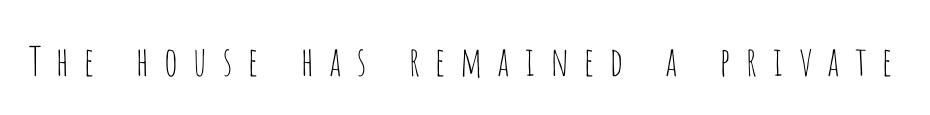
Q: Is the text bold? A: No.
Q: Is the text italic (slanted)? A: No, it is upright.
Q: Is the typeface a serif or a sans-serif typeface? A: Sans-serif.
Q: Is the text underlined? A: No.
Q: Is the spacing between letters normal or unusually wide? A: Unusually wide.
Q: Width (condensed, normal, or wide)? A: Condensed.
Q: Stroke contrast? A: Low.
Q: x-height? A: Large.
Q: Monospaced? A: No.
